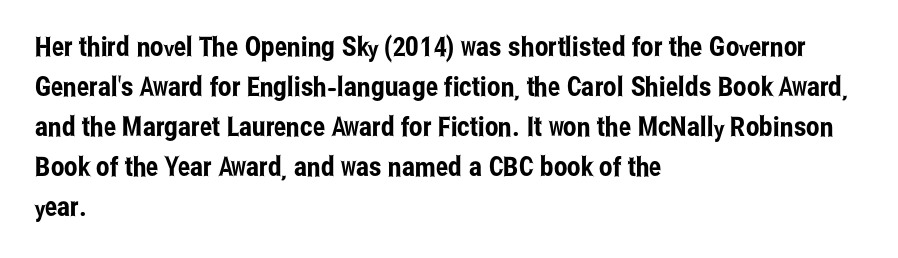
The image shows 27 px text type, upright; set left-aligned, normal line spacing (1.48x), normal letter spacing, not underlined.
